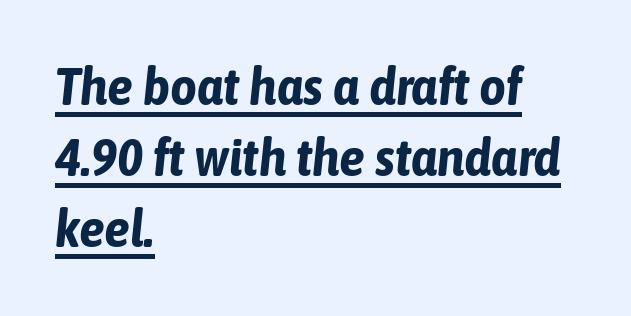
Q: Is the text bold? A: Yes.
Q: Is the text italic (slanted)? A: Yes, it leans right by about 6 degrees.
Q: Is the text underlined? A: Yes.
Q: How is the paragraph aligned? A: Left-aligned.
Q: Is the spacing between letters normal or unusually wide? A: Normal.
Q: Is the spacing between lines tight, normal or loose? A: Normal.
Q: Width (condensed, normal, or wide)? A: Condensed.
Q: Stroke contrast? A: Low.
Q: x-height? A: Medium.
Q: Monospaced? A: No.
